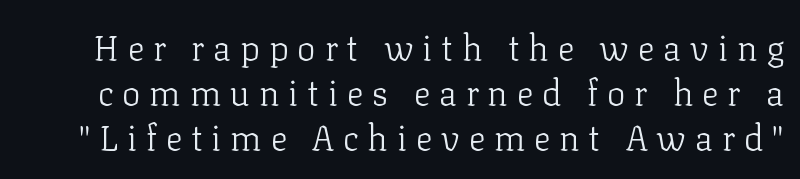
What kind of face is this? One with serifs. Is there any slant? The stems are plumb. Varying glyph widths throughout — classic text-font behaviour. Is the stroke heavy? The answer is a plain regular-or-lighter.
